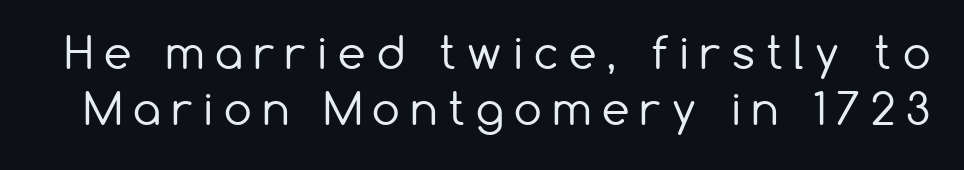
Q: Is the text bold? A: No.
Q: Is the text italic (slanted)? A: No, it is upright.
Q: Is the typeface a serif or a sans-serif typeface? A: Sans-serif.
Q: Is the text underlined? A: No.
Q: Is the spacing between letters normal or unusually wide? A: Unusually wide.
Q: Is the spacing between lines tight, normal or loose? A: Normal.
Q: Width (condensed, normal, or wide)? A: Normal.
Q: Stroke contrast? A: Low.
Q: x-height? A: Medium.
Q: Monospaced? A: No.
